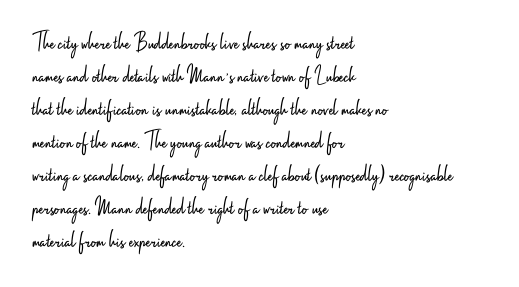
The image shows 25 px text type; set left-aligned, normal line spacing (1.32x), normal letter spacing, not underlined.
